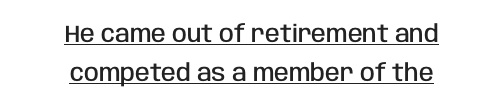
{"italic": "no", "bold": "semi", "underline": "yes", "align": "center", "line_spacing": "normal", "line_spacing_ratio": 1.63, "letter_spacing": "normal", "letter_spacing_em": 0.0, "glyph_px": 24}
